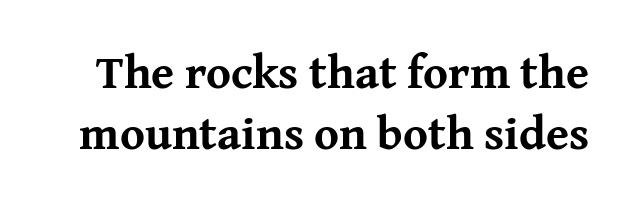
The image shows 47 px bold serif type, upright; set normal line spacing (1.3x), normal letter spacing, not underlined; medium stroke contrast and a medium x-height.
